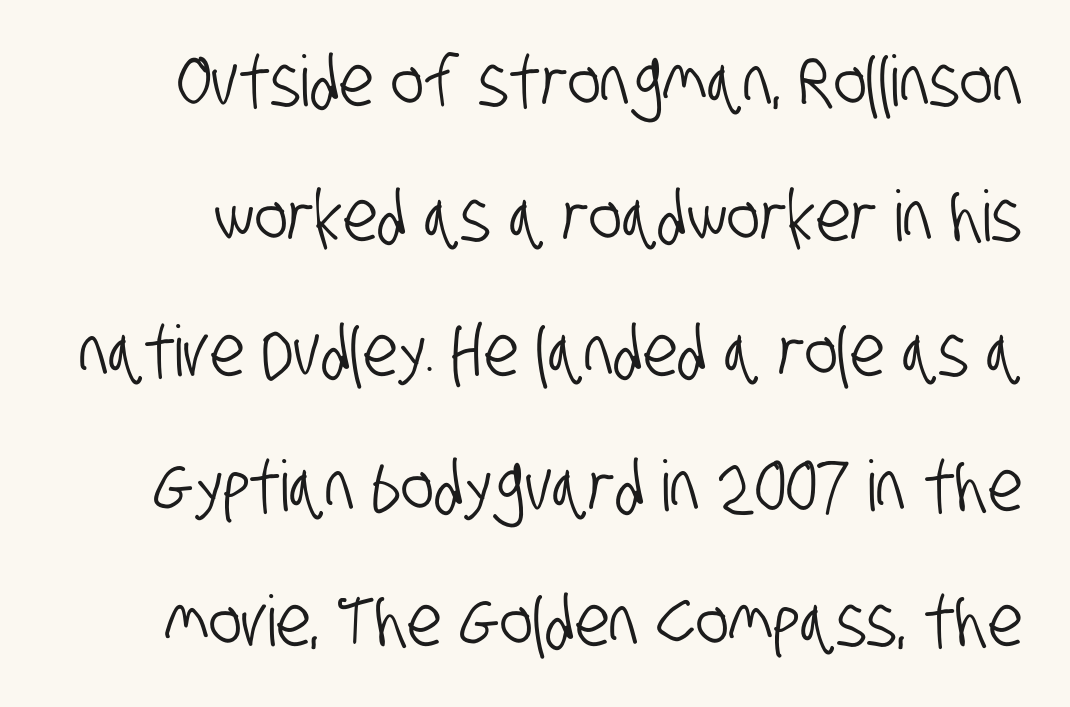
Q: Is the typeface a serif or a sans-serif typeface? A: Sans-serif.
Q: Is the text underlined? A: No.
Q: Is the spacing between letters normal or unusually wide? A: Normal.
Q: Is the spacing between lines tight, normal or loose? A: Loose.
Q: Width (condensed, normal, or wide)? A: Condensed.
Q: Stroke contrast? A: Low.
Q: x-height? A: Large.
Q: Monospaced? A: No.
